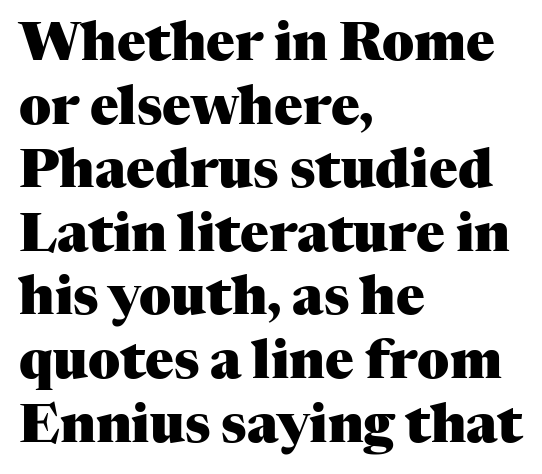
{"serif": "yes", "italic": "no", "bold": "yes", "weight": "heavy", "width": "normal", "stroke_contrast": "medium", "x_height": "medium", "monospaced": "no", "underline": "no", "align": "left", "line_spacing_ratio": 1.2, "letter_spacing": "normal", "letter_spacing_em": 0.0, "glyph_px": 53}
